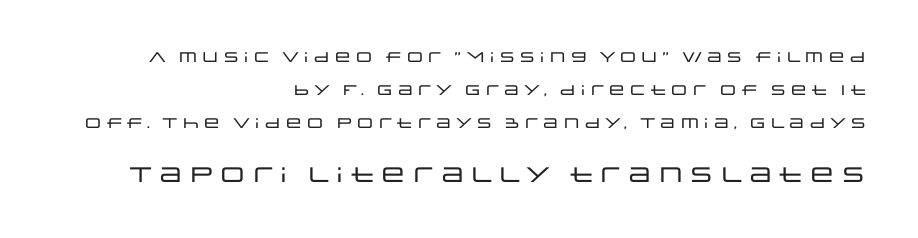
If you drew a line through each stem, it would be perfectly vertical. Widely set lines give the paragraph a tall, airy silhouette. The rendering anchors every line to the right-hand side. Any mark beneath the type? The region is blank.
